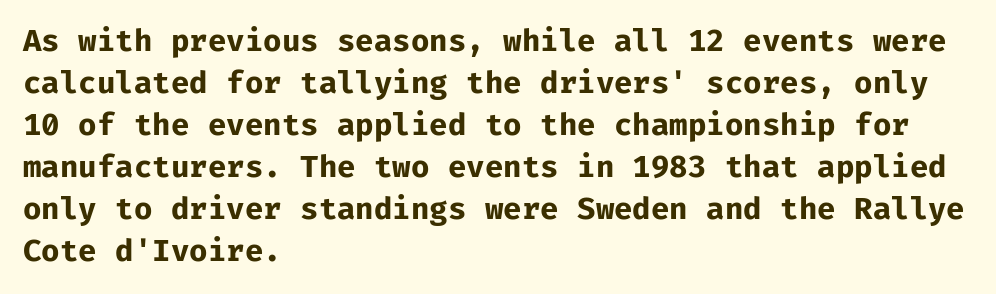
Q: Is the text bold? A: Yes.
Q: Is the text italic (slanted)? A: No, it is upright.
Q: Is the typeface a serif or a sans-serif typeface? A: Sans-serif.
Q: Is the text underlined? A: No.
Q: How is the paragraph aligned? A: Left-aligned.
Q: Is the spacing between letters normal or unusually wide? A: Normal.
Q: Is the spacing between lines tight, normal or loose? A: Normal.
Q: Width (condensed, normal, or wide)? A: Normal.
Q: Stroke contrast? A: Low.
Q: x-height? A: Medium.
Q: Monospaced? A: Yes.
